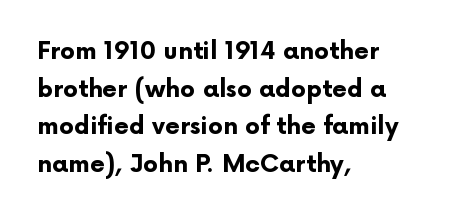
The image shows 24 px bold type, upright; set left-aligned, normal line spacing (1.57x), normal letter spacing, not underlined.
